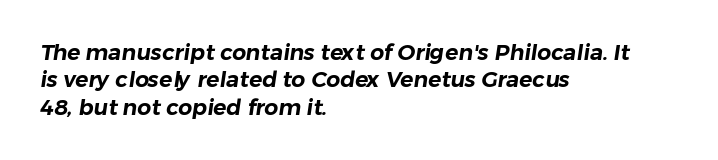
Which margin do the lines hug? The left one — the right edge is uneven. The space directly below the letters is spotless. Spacing between characters is what you'd get straight out of the box.
